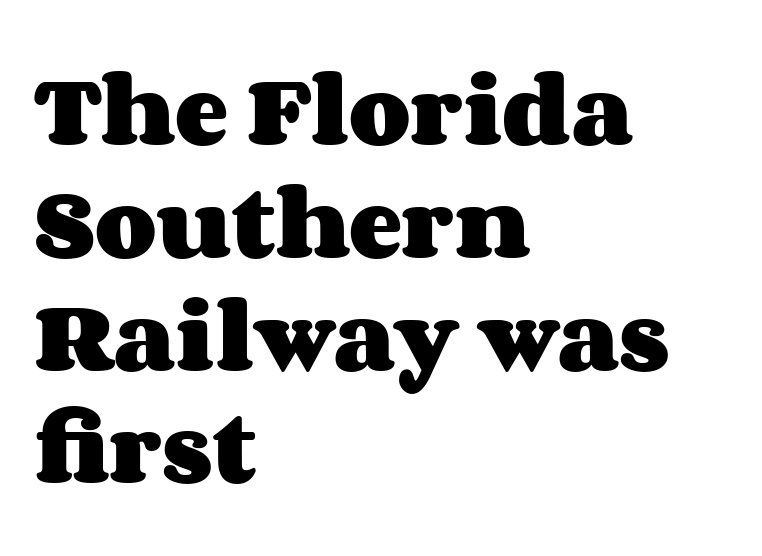
What's the leading like? Ordinary, nothing unusual. The type sits square on the baseline with zero lean. Weight: bold. Spacing verdict: proportional, widths tailored to each character. A bare baseline throughout the passage.
